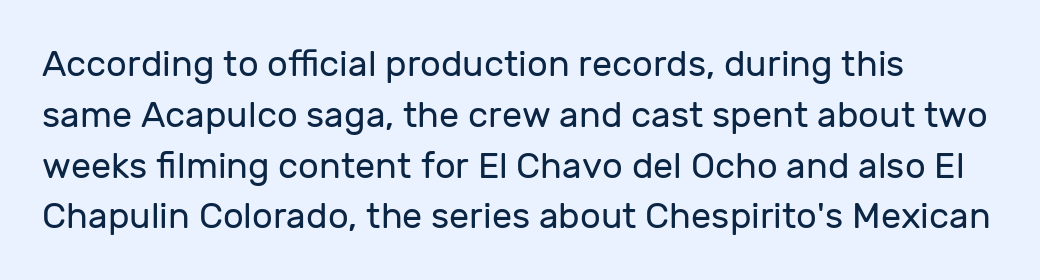
{"serif": "no", "italic": "no", "bold": "no", "weight": "regular", "width": "normal", "stroke_contrast": "low", "x_height": "medium", "monospaced": "no", "underline": "no", "line_spacing": "normal", "line_spacing_ratio": 1.41, "letter_spacing": "normal", "letter_spacing_em": 0.0, "glyph_px": 36}
